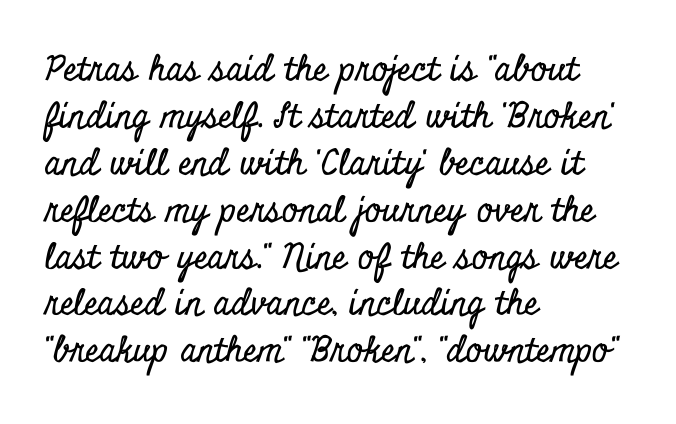
Q: Is the text italic (slanted)? A: Yes.
Q: Is the typeface a serif or a sans-serif typeface? A: Serif.
Q: Is the text underlined? A: No.
Q: How is the paragraph aligned? A: Left-aligned.
Q: Is the spacing between letters normal or unusually wide? A: Normal.
Q: Is the spacing between lines tight, normal or loose? A: Normal.
Q: Width (condensed, normal, or wide)? A: Condensed.
Q: Stroke contrast? A: Low.
Q: x-height? A: Small.
Q: Monospaced? A: No.
